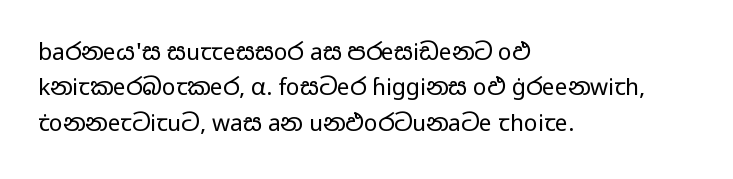
Q: Is the text bold? A: No.
Q: Is the text italic (slanted)? A: No, it is upright.
Q: Is the text underlined? A: No.
Q: How is the paragraph aligned? A: Left-aligned.
Q: Is the spacing between letters normal or unusually wide? A: Normal.
Q: Is the spacing between lines tight, normal or loose? A: Normal.
